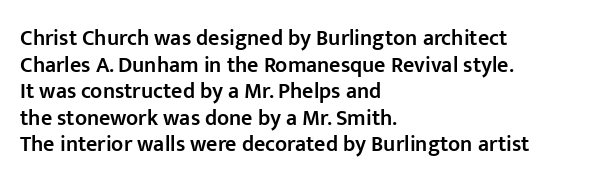
{"italic": "no", "bold": "semi", "underline": "no", "align": "left", "line_spacing_ratio": 1.21, "letter_spacing": "normal", "letter_spacing_em": 0.0, "glyph_px": 22}
